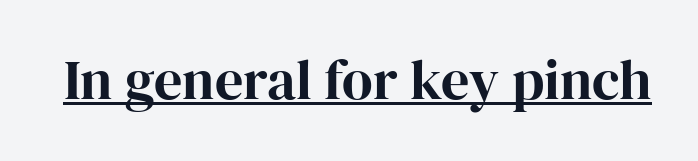
No extra tracking has been applied to these lines. Looks like regular typesetting: each glyph gets only the width it needs. Italic: no, the glyphs are upright roman. This sample uses a serif face. The rendered words wear a rule along their underside.
